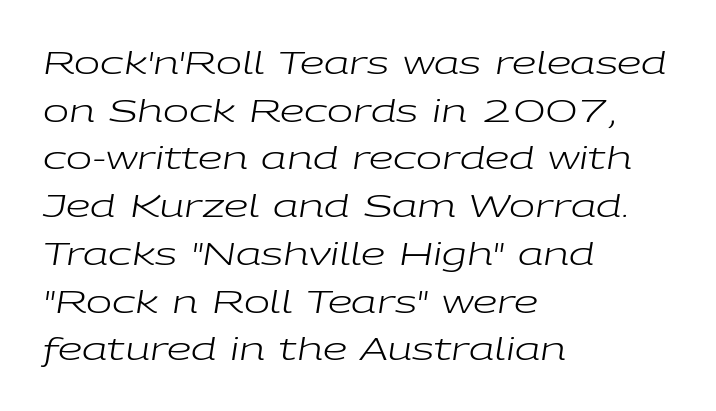
{"italic": "yes", "lean": "right", "slant_degrees": 9, "bold": "no", "weight": "regular", "width": "wide", "stroke_contrast": "low", "x_height": "medium", "monospaced": "no", "underline": "no", "align": "left", "line_spacing": "normal", "line_spacing_ratio": 1.54, "letter_spacing": "normal", "letter_spacing_em": 0.0, "glyph_px": 31}
